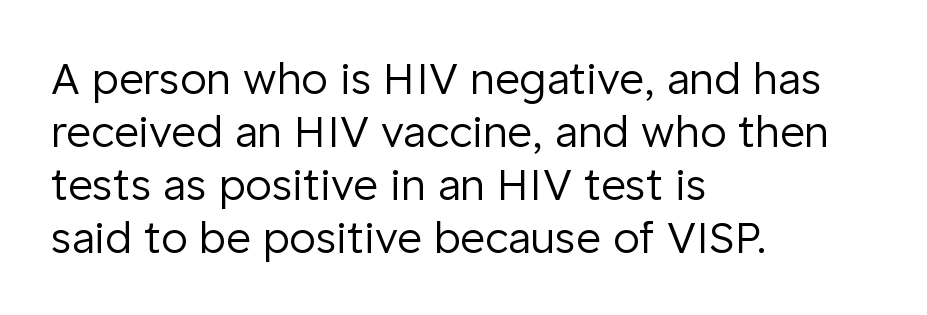
Q: Is the text bold? A: No.
Q: Is the text italic (slanted)? A: No, it is upright.
Q: Is the typeface a serif or a sans-serif typeface? A: Sans-serif.
Q: Is the text underlined? A: No.
Q: How is the paragraph aligned? A: Left-aligned.
Q: Is the spacing between letters normal or unusually wide? A: Normal.
Q: Width (condensed, normal, or wide)? A: Normal.
Q: Stroke contrast? A: Low.
Q: x-height? A: Medium.
Q: Monospaced? A: No.
